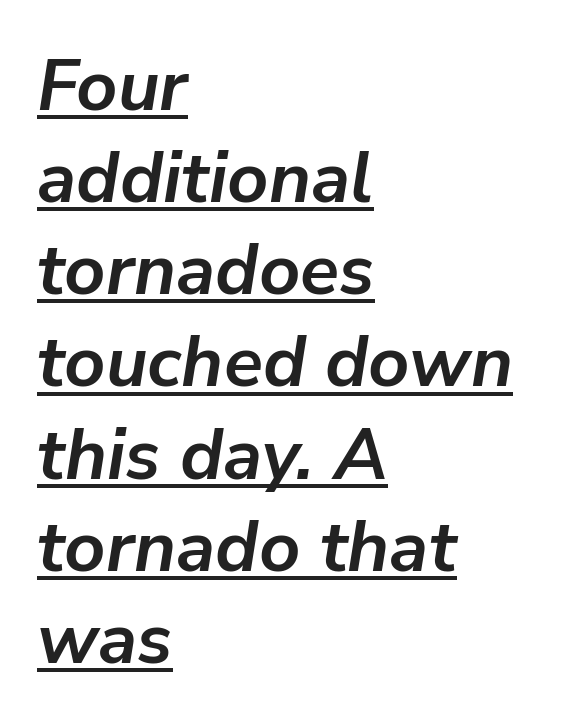
The rendering uses natural spacing where letterforms have individual widths. Somebody hit Ctrl+U on this one — the words are underlined. Is the type slanted? Yes — the strokes lean at a clear angle. How would I describe the line gaps? Plain and ordinary.
